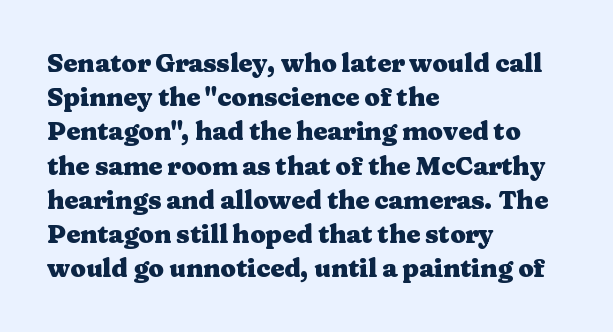
Q: Is the text bold? A: Yes.
Q: Is the text italic (slanted)? A: No, it is upright.
Q: Is the text underlined? A: No.
Q: How is the paragraph aligned? A: Left-aligned.
Q: Is the spacing between letters normal or unusually wide? A: Normal.
Q: Is the spacing between lines tight, normal or loose? A: Normal.
